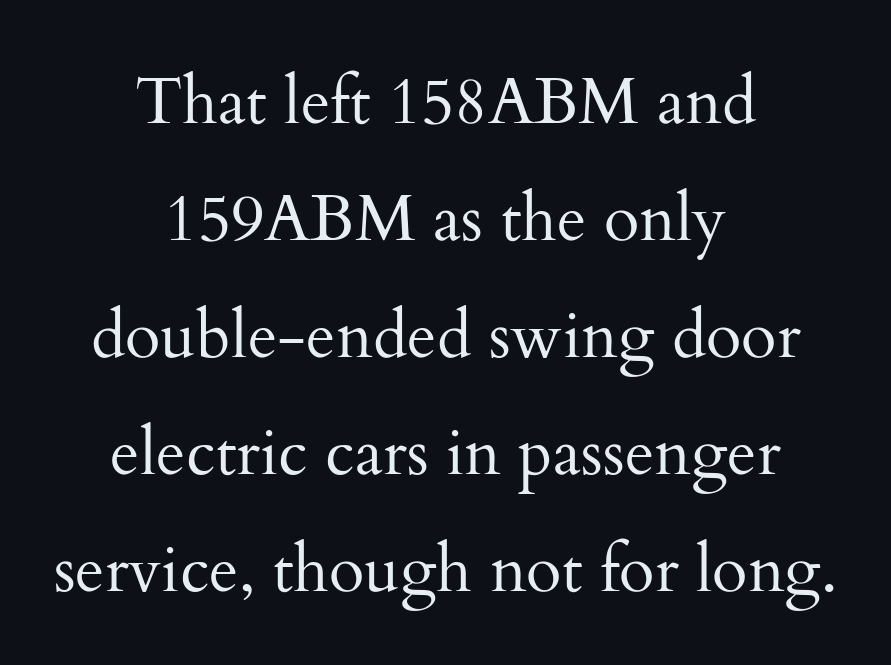
{"serif": "yes", "italic": "no", "bold": "no", "weight": "regular", "width": "normal", "stroke_contrast": "medium", "x_height": "small", "monospaced": "no", "underline": "no", "align": "center", "line_spacing_ratio": 1.8, "letter_spacing": "normal", "letter_spacing_em": 0.0, "glyph_px": 65}
